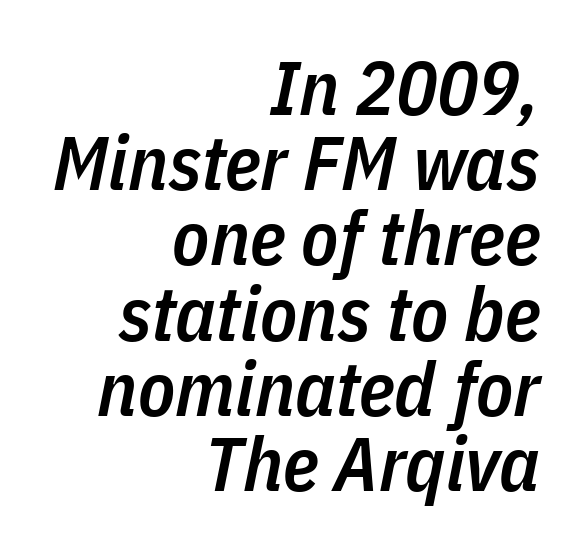
Varying glyph widths throughout — classic text-font behaviour. How are the letters spaced? Ordinarily, with no added tracking. Would a proofreader flag this as italicized? Yes. Leftover space on each line is placed entirely before the opening word. Words float on clear page, feet unadorned. Honestly, the rows look squashed on top of each other.
